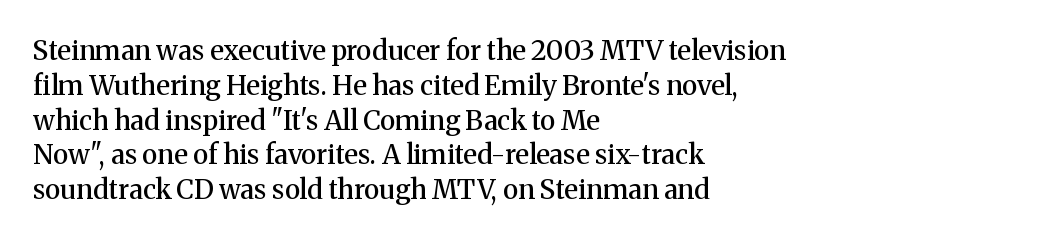
A bare baseline throughout the passage. A typesetter would mark this as roman, not italic. Leading: standard. Here the glyphs are tracked normally, forming tight word shapes.
